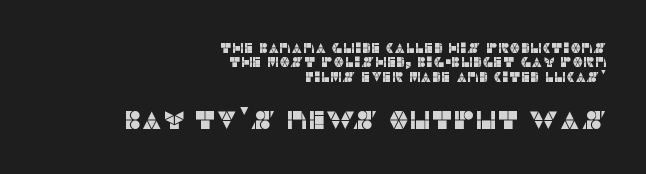
Tall strokes in this sample are plumb rather than angled. Glyph-to-glyph distance matches everyday printed text. The composition opens small and finishes big. Caption: multi-line text, flush right, ragged left. Each row of text sits above clean, open space. Honestly, the rows look squashed on top of each other.
